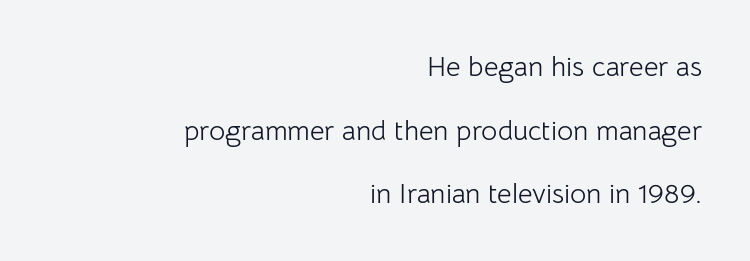
{"serif": "no", "italic": "no", "bold": "no", "weight": "light", "width": "normal", "stroke_contrast": "low", "x_height": "medium", "monospaced": "no", "underline": "no", "align": "right", "line_spacing": "loose", "line_spacing_ratio": 2.27, "letter_spacing": "normal", "letter_spacing_em": 0.0, "glyph_px": 28}
